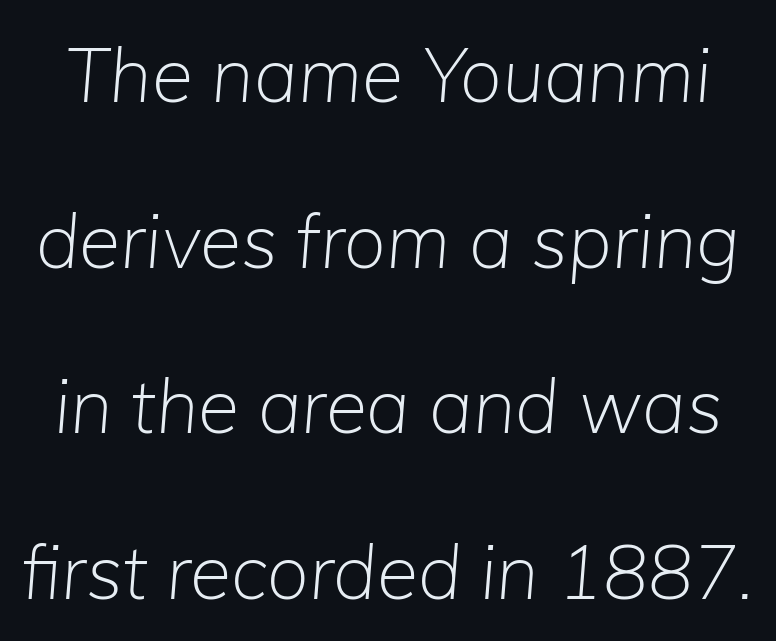
Q: Is the text bold? A: No.
Q: Is the text italic (slanted)? A: Yes, it leans right by about 5 degrees.
Q: Is the text underlined? A: No.
Q: Is the spacing between letters normal or unusually wide? A: Normal.
Q: Is the spacing between lines tight, normal or loose? A: Loose.
Q: Width (condensed, normal, or wide)? A: Normal.
Q: Stroke contrast? A: Low.
Q: x-height? A: Medium.
Q: Monospaced? A: No.
